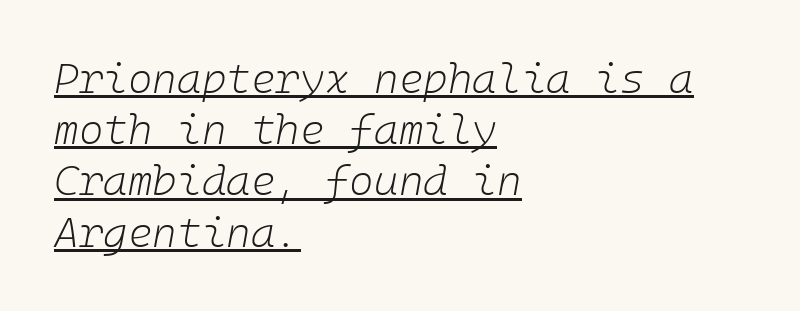
The image shows 42 px light type, italic (leaning right); set left-aligned, line spacing 1.22x, normal letter spacing, underlined; low stroke contrast and a medium x-height.
